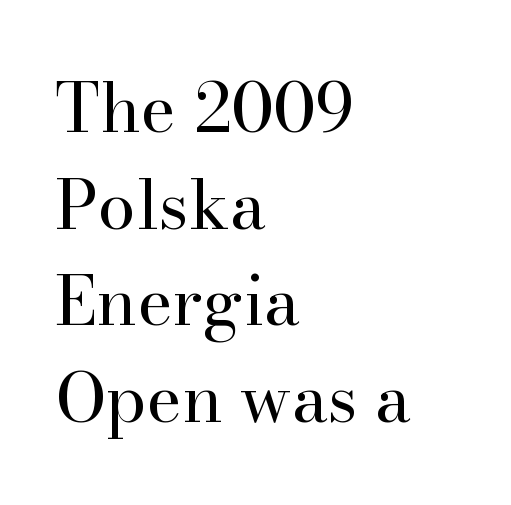
{"serif": "yes", "italic": "no", "bold": "no", "weight": "regular", "width": "normal", "stroke_contrast": "high", "x_height": "small", "monospaced": "no", "underline": "no", "align": "left", "line_spacing": "normal", "line_spacing_ratio": 1.42, "letter_spacing": "normal", "letter_spacing_em": 0.0, "glyph_px": 68}
